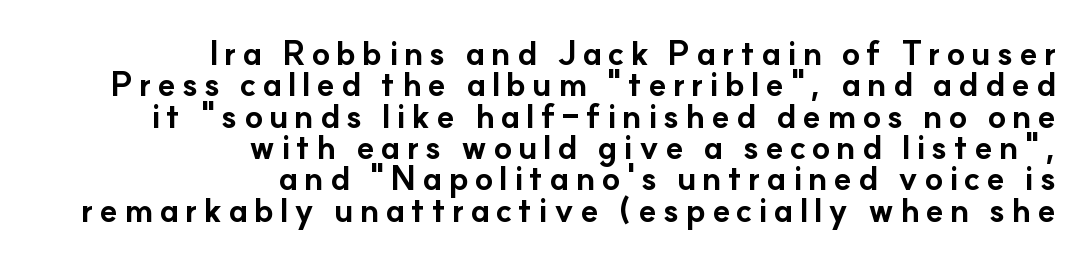
Q: Is the text bold? A: Yes.
Q: Is the text italic (slanted)? A: No, it is upright.
Q: Is the typeface a serif or a sans-serif typeface? A: Sans-serif.
Q: Is the text underlined? A: No.
Q: How is the paragraph aligned? A: Right-aligned.
Q: Is the spacing between lines tight, normal or loose? A: Tight.
Q: Width (condensed, normal, or wide)? A: Normal.
Q: Stroke contrast? A: Low.
Q: x-height? A: Small.
Q: Monospaced? A: No.
